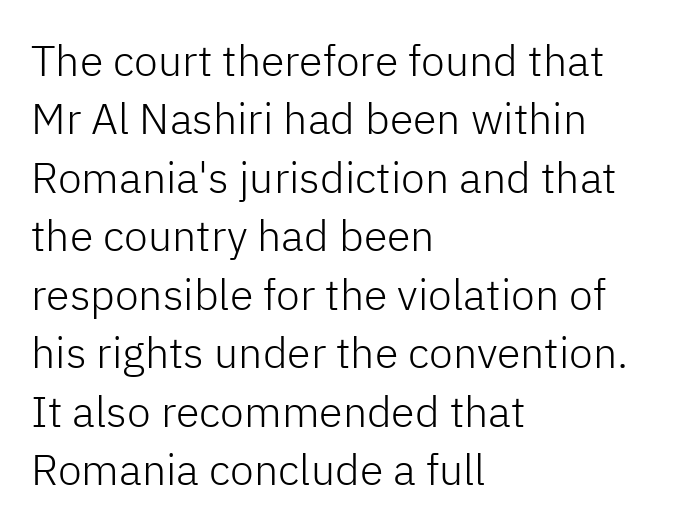
{"serif": "no", "italic": "no", "bold": "no", "weight": "light", "width": "normal", "stroke_contrast": "low", "x_height": "medium", "monospaced": "no", "underline": "no", "align": "left", "line_spacing": "normal", "line_spacing_ratio": 1.36, "letter_spacing": "normal", "letter_spacing_em": 0.0, "glyph_px": 43}
